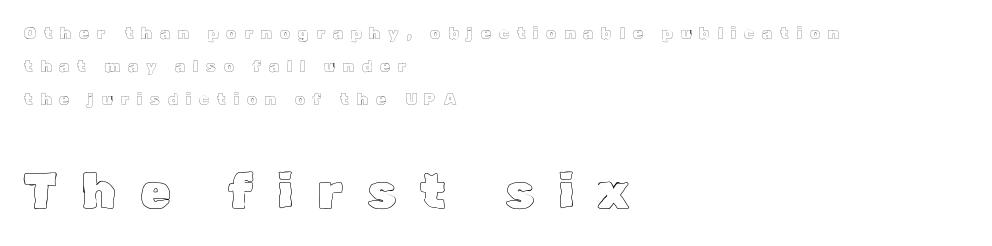
The image shows 49 px text type, upright; set left-aligned, loose line spacing (2.06x), unusually wide letter spacing (+0.5 em), not underlined; the second (bottom) block is 3.06x larger; a medium x-height.
